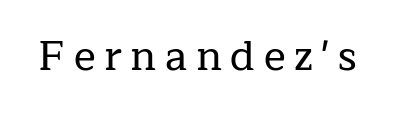
Short note: letters widely spaced. Does the lettering tilt? It doesn't — this is upright. The zone under the glyphs is completely vacant. Type style note: has serifs. Looks like regular typesetting: each glyph gets only the width it needs.
